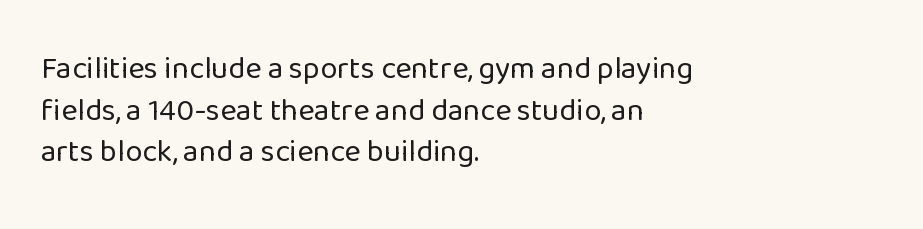
Here the glyphs are tracked normally, forming tight word shapes. Successive baselines arrive at the customary interval. The rendering uses natural spacing where letterforms have individual widths. Reading down the block, your eye returns to a fixed left position each line.
